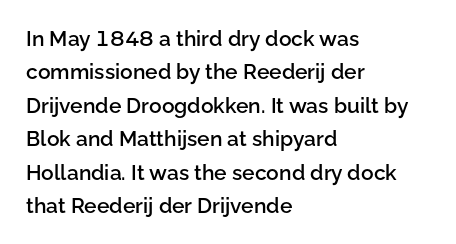
{"italic": "no", "bold": "semi", "underline": "no", "align": "left", "line_spacing": "normal", "line_spacing_ratio": 1.59, "letter_spacing": "normal", "letter_spacing_em": 0.0, "glyph_px": 21}
